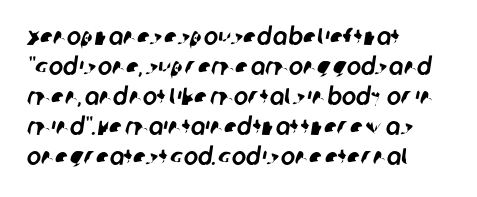
{"underline": "no", "align": "left", "line_spacing": "normal", "line_spacing_ratio": 1.25, "letter_spacing": "normal", "letter_spacing_em": 0.0, "glyph_px": 24}
